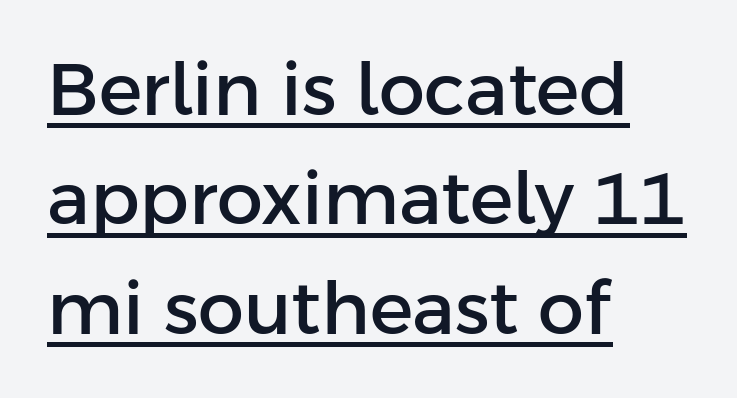
The image shows 73 px sans-serif type, upright; set left-aligned, normal line spacing (1.5x), normal letter spacing, underlined; low stroke contrast and a medium x-height.
